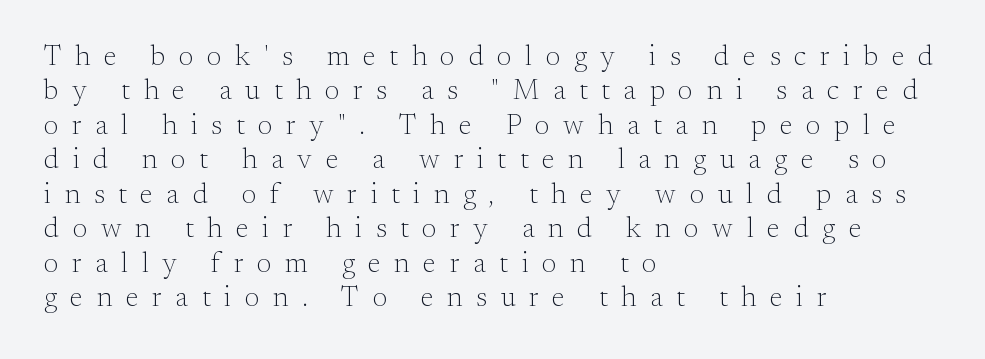
Q: Is the text bold? A: No.
Q: Is the text italic (slanted)? A: No, it is upright.
Q: Is the typeface a serif or a sans-serif typeface? A: Serif.
Q: Is the text underlined? A: No.
Q: How is the paragraph aligned? A: Left-aligned.
Q: Is the spacing between letters normal or unusually wide? A: Unusually wide.
Q: Width (condensed, normal, or wide)? A: Normal.
Q: Stroke contrast? A: Medium.
Q: x-height? A: Small.
Q: Monospaced? A: No.
